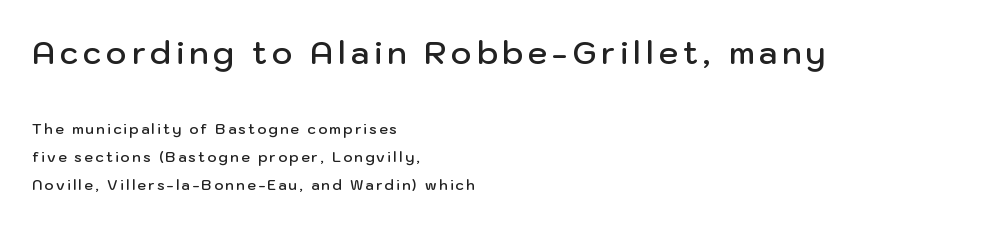
The image shows 31 px semibold sans-serif type, upright; set left-aligned, loose line spacing (2.01x), not underlined; the first (top) block is 2.21x larger; low stroke contrast and a medium x-height.
